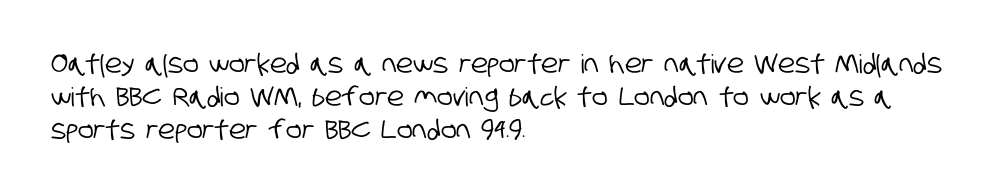
A student would call this left alignment; a typographer would say flush left, rag right. This block has exactly the height ordinary leading produces. The strip under each line holds only bare page. A typesetter would call this zero additional tracking.
